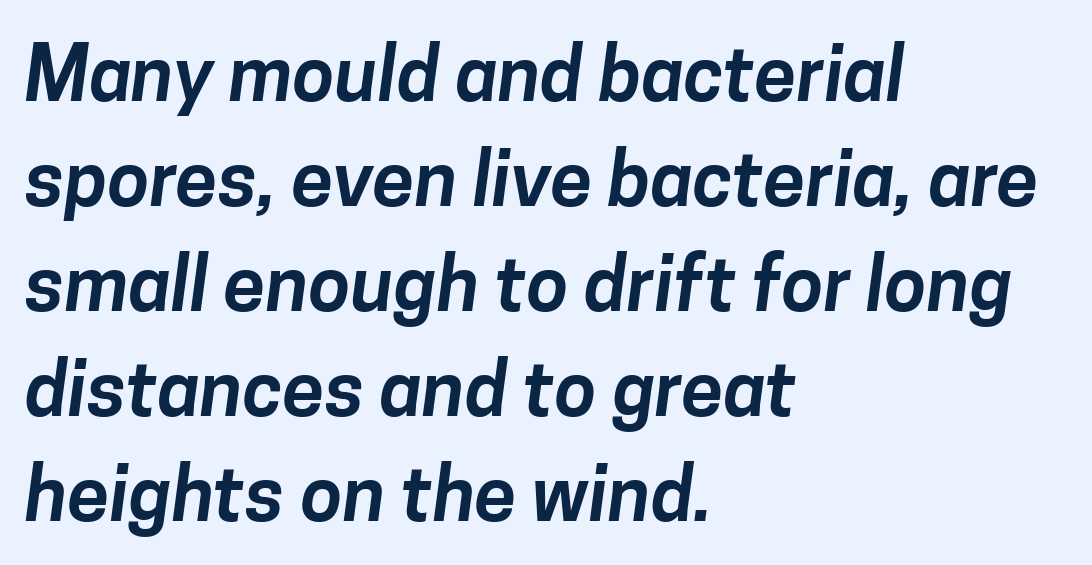
Q: Is the typeface a serif or a sans-serif typeface? A: Sans-serif.
Q: Is the text underlined? A: No.
Q: How is the paragraph aligned? A: Left-aligned.
Q: Is the spacing between letters normal or unusually wide? A: Normal.
Q: Is the spacing between lines tight, normal or loose? A: Normal.
Q: Width (condensed, normal, or wide)? A: Normal.
Q: Stroke contrast? A: Low.
Q: x-height? A: Medium.
Q: Monospaced? A: No.
